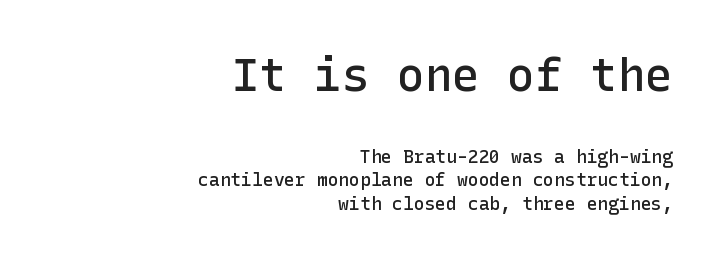
The image shows 46 px semibold sans-serif type, upright; set right-aligned, normal line spacing (1.32x), normal letter spacing, not underlined; the first (top) block is 2.56x larger; low stroke contrast and a medium x-height.
